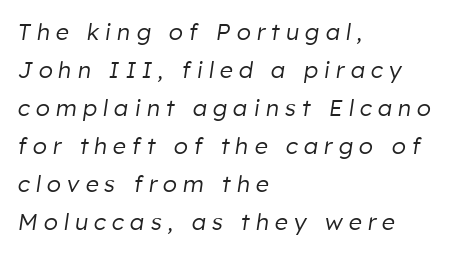
Typeset ragged right — the left edge is the straight one. Whoever set this chose a conventional vertical rhythm. The strip under each line holds only bare page. How are the letters spaced? Widely, with obvious added tracking. The letters look calm and open, with moderate or lighter stems. Compared with ordinary roman type, these characters are visibly tilted.
